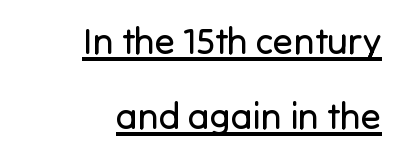
The image shows 37 px regular-weight sans-serif type, upright; set right-aligned, loose line spacing (2.03x), normal letter spacing, underlined; low stroke contrast and a medium x-height.
